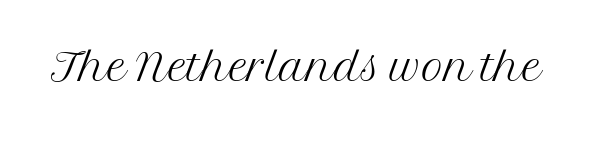
{"serif": "yes", "bold": "no", "weight": "light", "width": "normal", "stroke_contrast": "medium", "x_height": "medium", "monospaced": "no", "underline": "no", "letter_spacing": "normal", "letter_spacing_em": 0.0, "glyph_px": 61}
